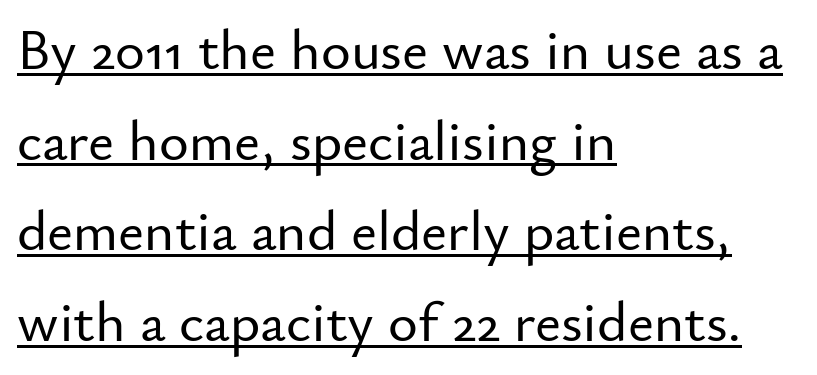
Q: Is the text italic (slanted)? A: No, it is upright.
Q: Is the typeface a serif or a sans-serif typeface? A: Sans-serif.
Q: Is the text underlined? A: Yes.
Q: How is the paragraph aligned? A: Left-aligned.
Q: Is the spacing between letters normal or unusually wide? A: Normal.
Q: Is the spacing between lines tight, normal or loose? A: Normal.
Q: Width (condensed, normal, or wide)? A: Normal.
Q: Stroke contrast? A: Low.
Q: x-height? A: Small.
Q: Monospaced? A: No.
